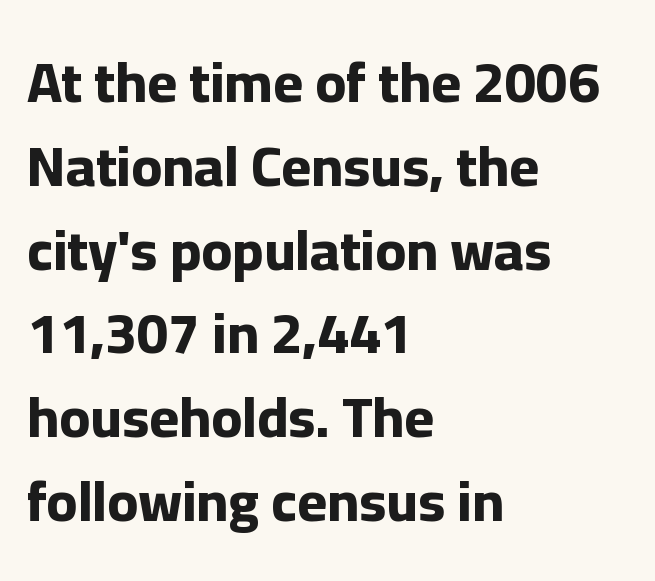
The characters look thick and weighty, a clear bold. The lines are quadded left. Nobody drew a line under any word here. The face used here is proportionally spaced, like ordinary book or web type. Tracking value appears to be zero — textbook default spacing. Unlike italic type, these characters show no tilt at all.
